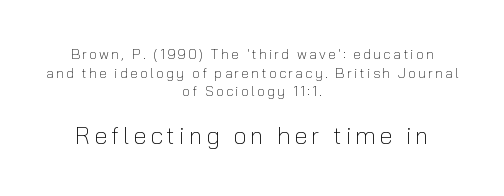
{"italic": "no", "bold": "no", "underline": "no", "align": "center", "line_spacing": "normal", "line_spacing_ratio": 1.33, "larger_block": "second", "size_ratio": 1.71, "glyph_px": 24}
